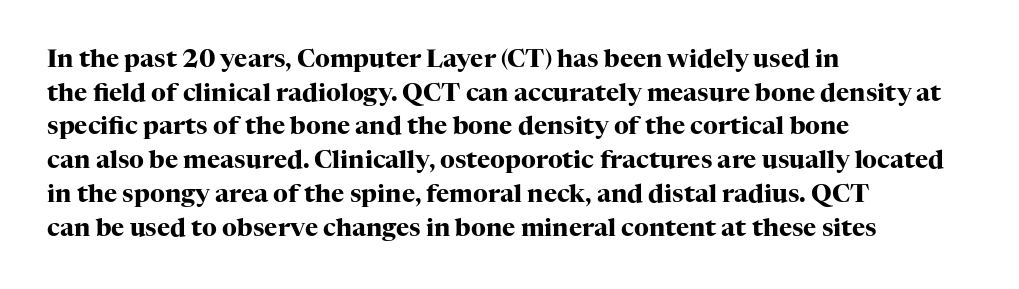
Q: Is the text bold? A: Yes.
Q: Is the text italic (slanted)? A: No, it is upright.
Q: Is the text underlined? A: No.
Q: How is the paragraph aligned? A: Left-aligned.
Q: Is the spacing between letters normal or unusually wide? A: Normal.
Q: Is the spacing between lines tight, normal or loose? A: Normal.
